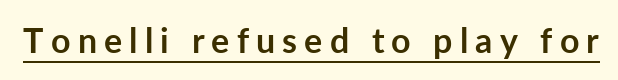
Notice how the stems are strictly vertical — no italics here. Here the designer chose a conventional face with non-uniform glyph widths. You'd pick this weight for a headline — it's a proper bold. Honestly, the letter spacing is so wide it's the main thing you notice. Underlining? Definitely there. Look at the bottom of the vertical strokes: they stop flat, with no serifs.
